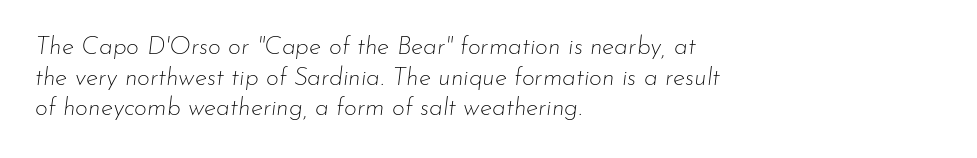
{"italic": "yes", "lean": "right", "slant_degrees": 7, "bold": "no", "underline": "no", "align": "left", "line_spacing_ratio": 1.23, "letter_spacing": "normal", "letter_spacing_em": 0.0, "glyph_px": 25}
